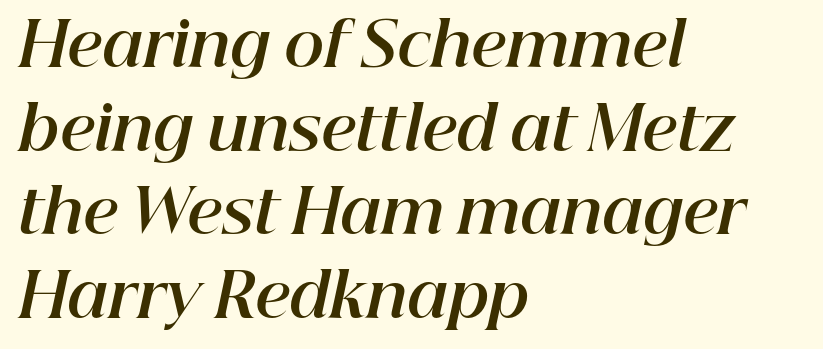
Do the characters align in a grid? No, the font is proportional. The string is rendered with underlining switched off. Every row of glyphs begins at an identical x-position on the left. A typesetter would call this zero additional tracking. How would I describe the line gaps? Plain and ordinary.
